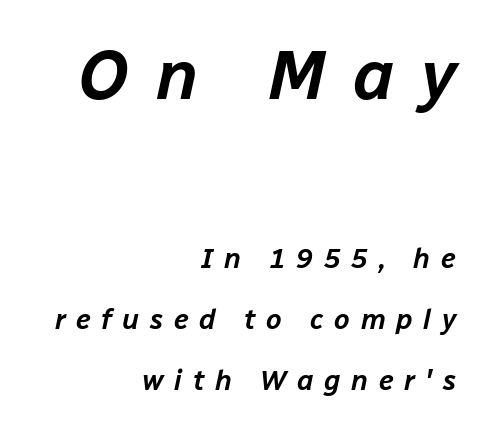
The passage shown begins with its larger block and ends with its smaller one. This sample has the flowing, uneven cadence of proportional lettering. Anything drawn beneath the words? Only blank space. Looking at the ascenders, they clearly lean. The text block is weighted toward the right margin, trailing off unevenly leftward.
